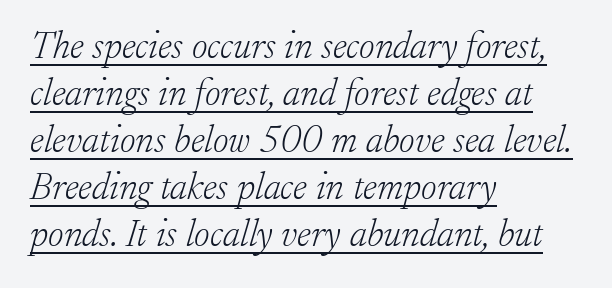
Q: Is the text bold? A: No.
Q: Is the text italic (slanted)? A: Yes, it leans right by about 17 degrees.
Q: Is the typeface a serif or a sans-serif typeface? A: Serif.
Q: Is the text underlined? A: Yes.
Q: How is the paragraph aligned? A: Left-aligned.
Q: Is the spacing between letters normal or unusually wide? A: Normal.
Q: Width (condensed, normal, or wide)? A: Normal.
Q: Stroke contrast? A: Low.
Q: x-height? A: Small.
Q: Monospaced? A: No.
